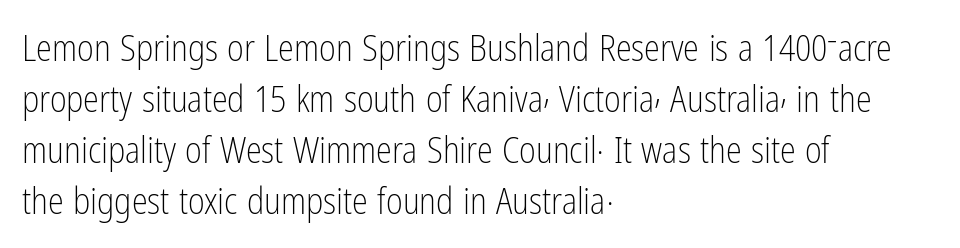
The specimen reads as upright at a glance. Is the stroke heavy? The answer is a plain regular-or-lighter. This block has exactly the height ordinary leading produces. Every row of glyphs begins at an identical x-position on the left. Do the characters align in a grid? No, the font is proportional. You could call the tracking neutral — neither tight nor loose.
